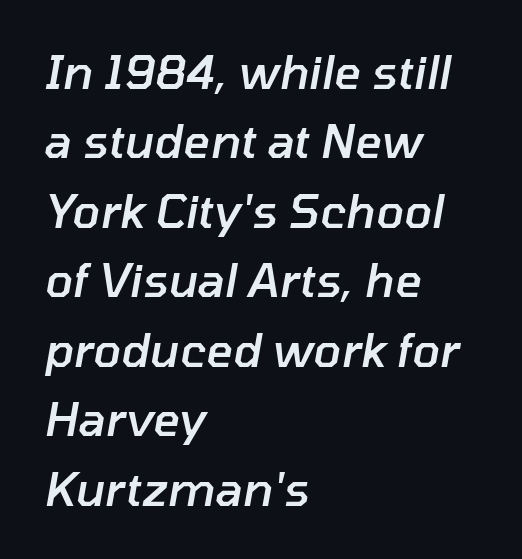
Q: Is the text bold? A: Semi-bold.
Q: Is the text italic (slanted)? A: Yes, it leans right by about 10 degrees.
Q: Is the text underlined? A: No.
Q: How is the paragraph aligned? A: Left-aligned.
Q: Is the spacing between letters normal or unusually wide? A: Normal.
Q: Is the spacing between lines tight, normal or loose? A: Normal.
Q: Width (condensed, normal, or wide)? A: Normal.
Q: Stroke contrast? A: Low.
Q: x-height? A: Medium.
Q: Monospaced? A: No.
